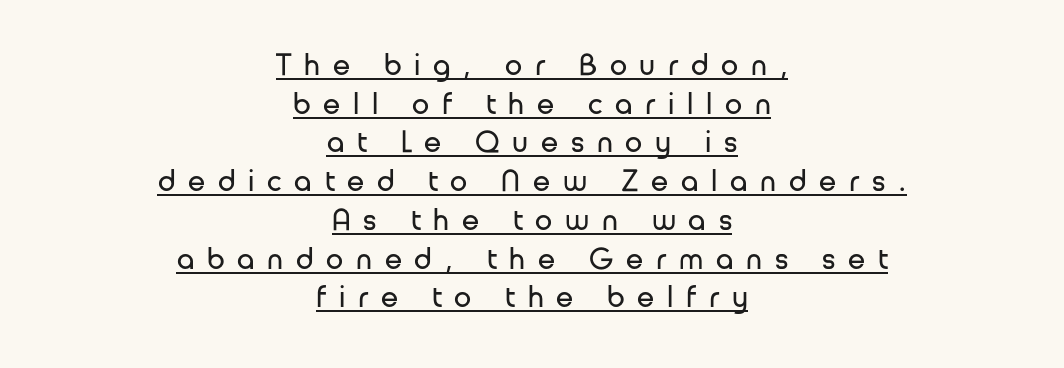
In CSS terms this would be text-align: center. The face used here is proportionally spaced, like ordinary book or web type. A typesetter would call this leading conventional body-copy spacing. A typesetter would call this heavily tracked-out type. Counters stay open thanks to moderate or lighter strokes. Unlike a traditional serif, this face leaves its strokes unadorned.
